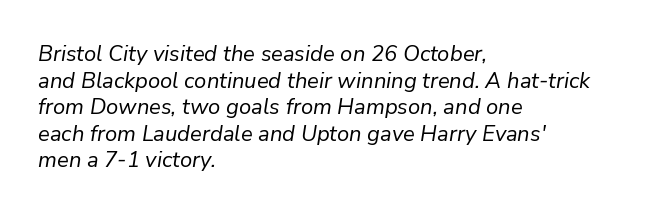
The image shows 22 px text type, italic (leaning right); set left-aligned, line spacing 1.21x, normal letter spacing, not underlined.
